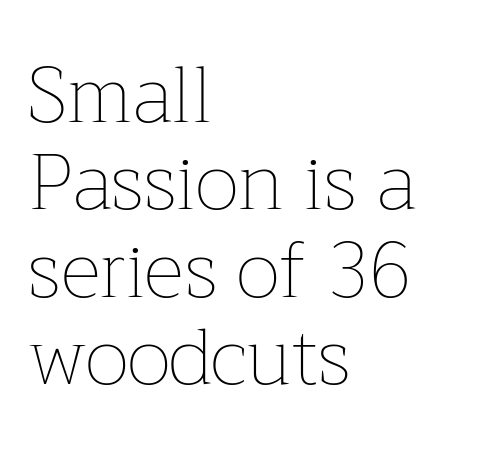
{"italic": "no", "bold": "no", "weight": "thin", "width": "normal", "stroke_contrast": "low", "x_height": "medium", "monospaced": "no", "underline": "no", "align": "left", "line_spacing": "tight", "line_spacing_ratio": 1.12, "letter_spacing": "normal", "letter_spacing_em": 0.0, "glyph_px": 78}
